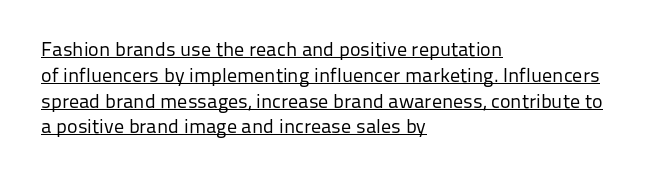
{"italic": "no", "bold": "no", "underline": "yes", "align": "left", "line_spacing": "normal", "line_spacing_ratio": 1.29, "letter_spacing": "normal", "letter_spacing_em": 0.0, "glyph_px": 20}
